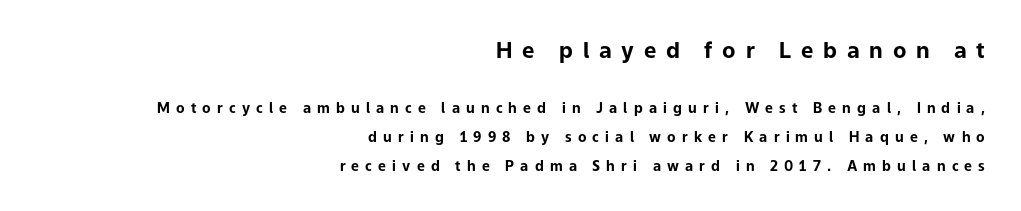
Emphasis by weight is at full strength: bold. Typesetter's note — upper block bumped up in size, lower block left smaller. Bare-footed words on every line. Caption: multi-line text, flush right, ragged left. Unlike italic type, these characters show no tilt at all. The letterforms stand isolated, each surrounded by extra space.
